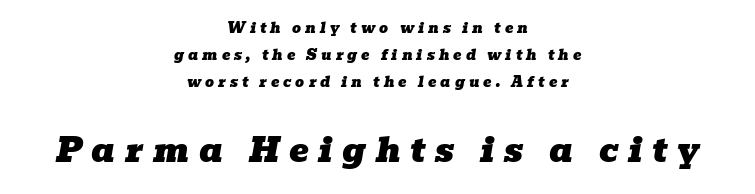
The image shows 33 px wide serif type, italic (leaning right); set centered, loose line spacing (1.93x), unusually wide letter spacing (+0.29 em), not underlined; the second (bottom) block is 2.36x larger; low stroke contrast and a medium x-height.
